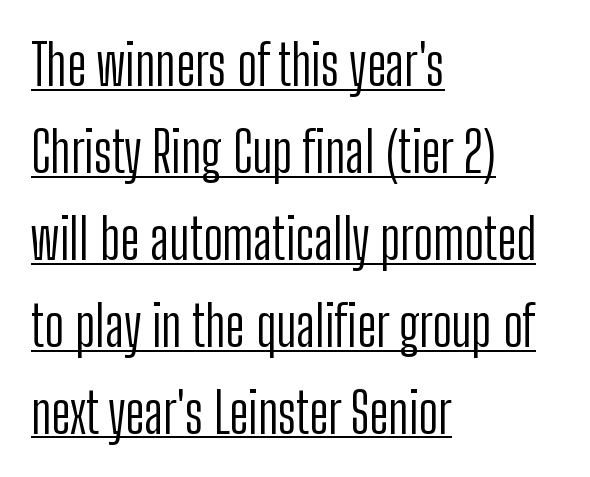
The image shows 55 px light, condensed sans-serif type, upright; set left-aligned, normal line spacing (1.58x), normal letter spacing, underlined; low stroke contrast and a medium x-height.
